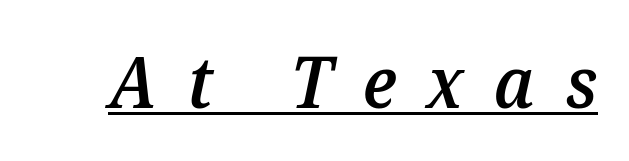
{"italic": "yes", "lean": "right", "slant_degrees": 12, "bold": "semi", "weight": "semibold", "width": "normal", "stroke_contrast": "medium", "x_height": "medium", "monospaced": "no", "underline": "yes", "letter_spacing": "wide", "letter_spacing_em": 0.43, "glyph_px": 71}
